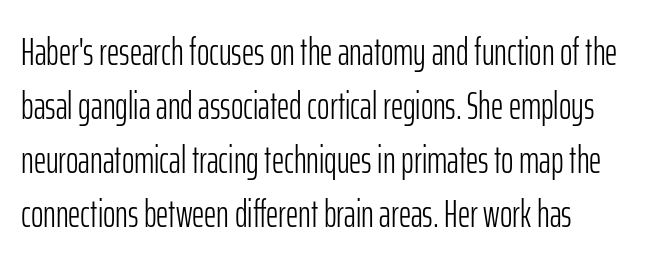
Words appear dense and cohesive because spacing is normal. No word sits above an underline. A typesetter would call this leading conventional body-copy spacing. No italicization has been applied; the sample stays upright.
